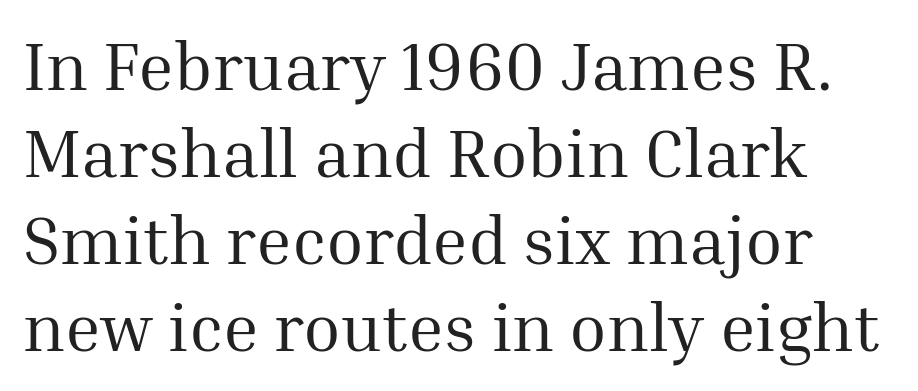
{"serif": "yes", "italic": "no", "bold": "no", "weight": "regular", "width": "normal", "stroke_contrast": "medium", "x_height": "medium", "monospaced": "no", "underline": "no", "align": "left", "line_spacing": "normal", "line_spacing_ratio": 1.28, "letter_spacing": "normal", "letter_spacing_em": 0.0, "glyph_px": 68}
